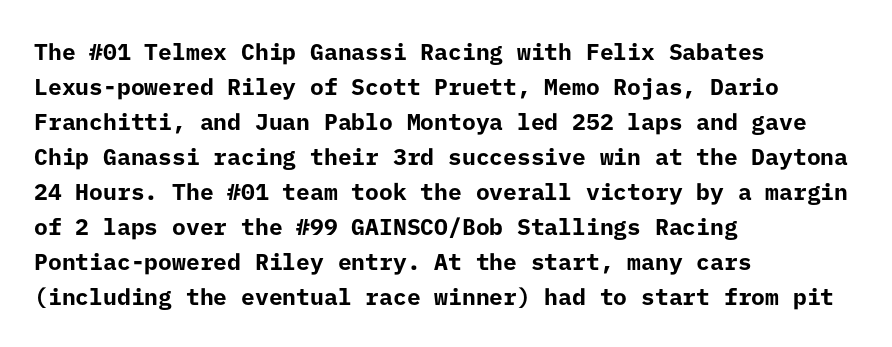
The image shows 23 px bold type, upright; set left-aligned, normal line spacing (1.52x), normal letter spacing, not underlined.
